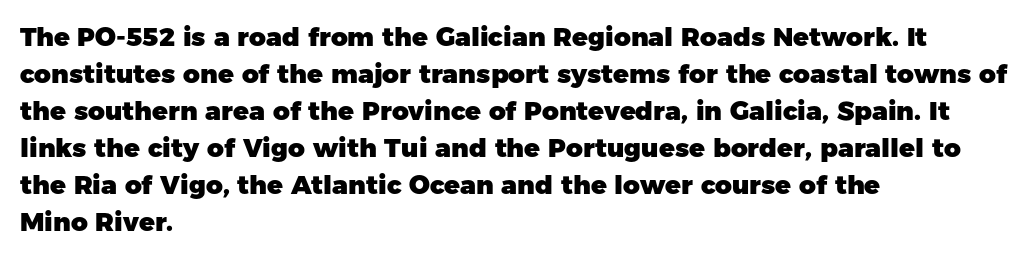
The image shows 26 px bold type, upright; set left-aligned, normal line spacing (1.42x), normal letter spacing, not underlined.
